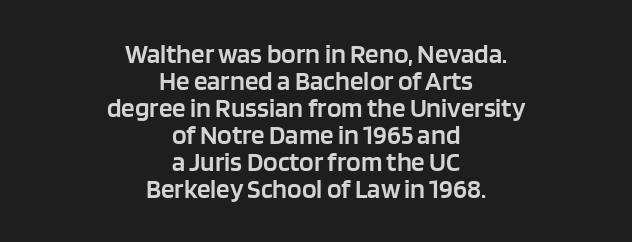
Q: Is the text bold? A: Semi-bold.
Q: Is the text italic (slanted)? A: No, it is upright.
Q: Is the text underlined? A: No.
Q: How is the paragraph aligned? A: Centered.
Q: Is the spacing between letters normal or unusually wide? A: Normal.
Q: Is the spacing between lines tight, normal or loose? A: Tight.
